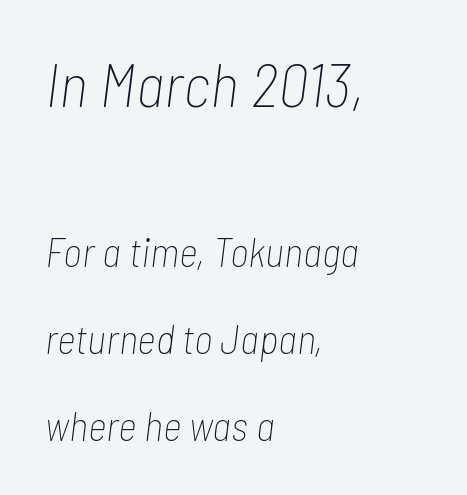
Successive baselines arrive slowly, with a big drop between each. Heft: none added — not bold. Italic: yes, the glyphs are oblique. Quick note: underline off. Caption: upper text group enlarged, lower text group reduced. Short note: letters normally spaced.
